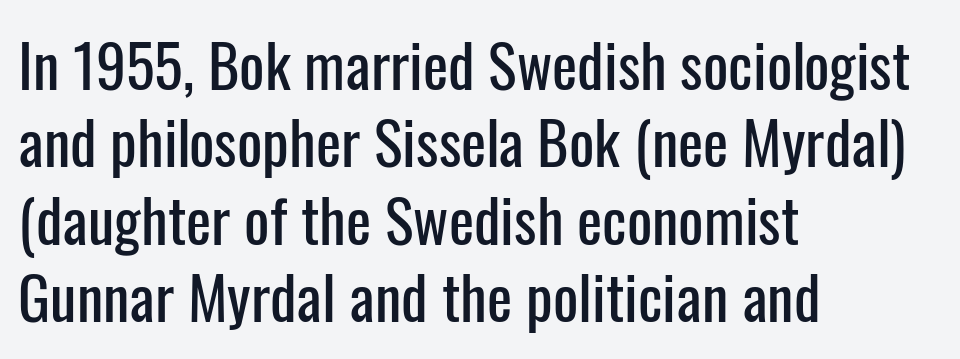
The image shows 60 px condensed sans-serif type, upright; set left-aligned, normal line spacing (1.29x), normal letter spacing, not underlined; low stroke contrast and a medium x-height.
